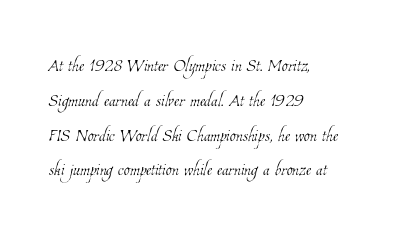
The rendering uses a moderate line-height, typical for paragraphs. These lines stack with their left ends in a neat column. Letter spacing: default. The cut favours lightness, reaching ordinary text weight at its darkest. Letters rest on an invisible, unmarked baseline.
